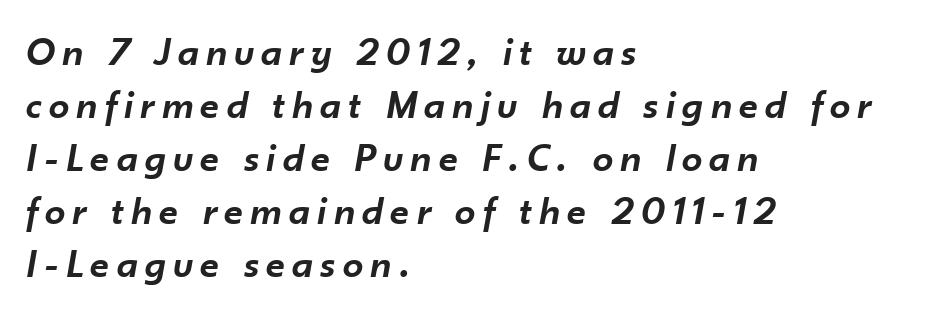
Typesetter's note: demi weight, one step under bold. Spacing verdict: proportional, widths tailored to each character. What's the leading like? Ordinary, nothing unusual. The setting favours the left margin, as ordinary paragraphs usually do.
